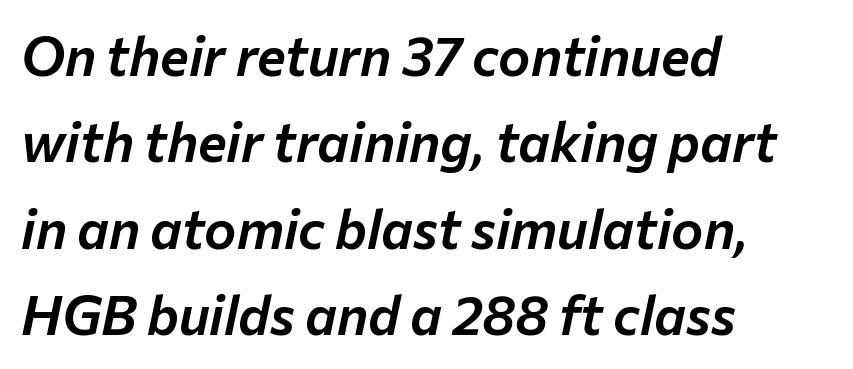
A typesetter would mark this as italic. Spacing between characters is what you'd get straight out of the box. These lines are set flush left with a ragged right edge. What's the leading like? Ordinary, nothing unusual. The passage shown is typed in a proportional face where columns would drift. Only glyphs here, with clear space below each row.
